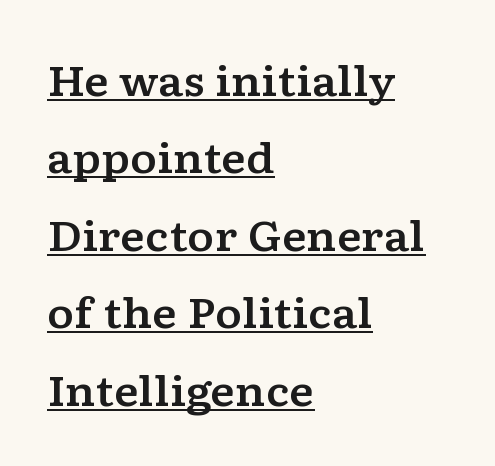
{"serif": "yes", "italic": "no", "width": "wide", "stroke_contrast": "low", "x_height": "medium", "monospaced": "no", "underline": "yes", "align": "left", "line_spacing_ratio": 1.89, "letter_spacing": "normal", "letter_spacing_em": 0.0, "glyph_px": 41}
